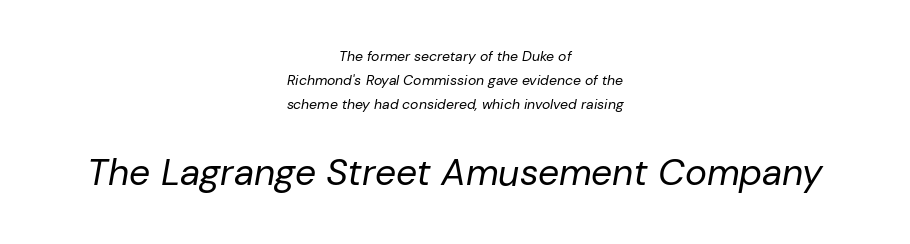
Q: Is the text bold? A: No.
Q: Is the text italic (slanted)? A: Yes, it leans right by about 10 degrees.
Q: Is the text underlined? A: No.
Q: How is the paragraph aligned? A: Centered.
Q: Is the spacing between letters normal or unusually wide? A: Normal.
Q: Is the spacing between lines tight, normal or loose? A: Normal.
Q: Which block of text is set in a larger size, the first (top) or the second (bottom)? A: The second (bottom) one.
Q: Width (condensed, normal, or wide)? A: Normal.
Q: Stroke contrast? A: Low.
Q: x-height? A: Medium.
Q: Monospaced? A: No.
